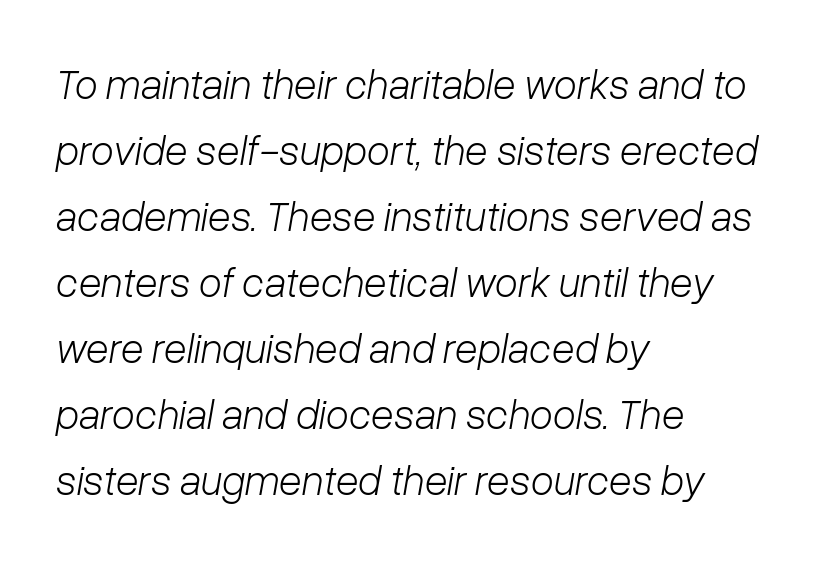
The ragged edge is on the right, which tells us the setting is flush left. Nobody touched the tracking dial on this one. In terms of leading, this rendering sits right in the middle. Honestly, there is no underline to notice here at all.
